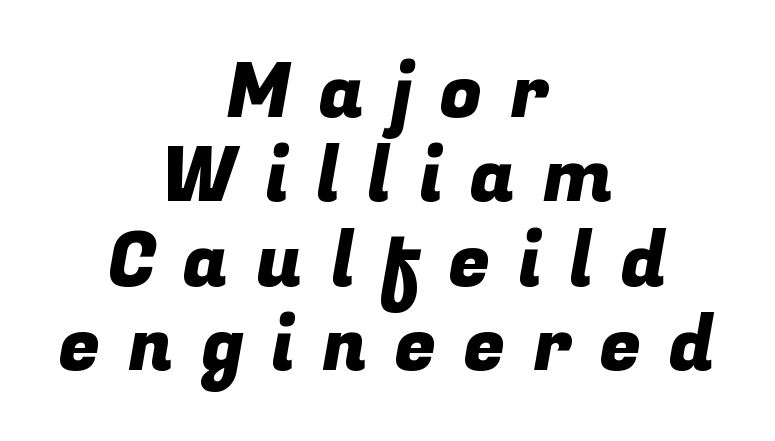
Q: Is the typeface a serif or a sans-serif typeface? A: Sans-serif.
Q: Is the text underlined? A: No.
Q: How is the paragraph aligned? A: Centered.
Q: Is the spacing between letters normal or unusually wide? A: Unusually wide.
Q: Is the spacing between lines tight, normal or loose? A: Tight.
Q: Width (condensed, normal, or wide)? A: Normal.
Q: Stroke contrast? A: Low.
Q: x-height? A: Medium.
Q: Monospaced? A: No.
